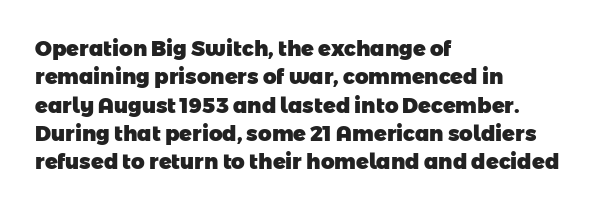
Q: Is the text bold? A: Yes.
Q: Is the text underlined? A: No.
Q: How is the paragraph aligned? A: Left-aligned.
Q: Is the spacing between letters normal or unusually wide? A: Normal.
Q: Is the spacing between lines tight, normal or loose? A: Normal.
